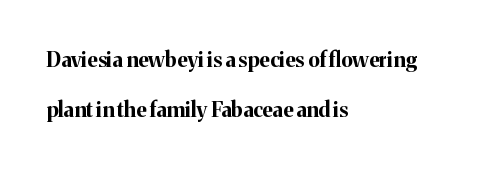
Bold? Absolutely — the strokes are thick and heavy. Quick note: interline space is abundant. Decoration check: the copy has no underline. Nothing unusual about the tracking: characters are spaced as the font intends. Ascenders rise straight up at ninety degrees. Which margin do the lines hug? The left one — the right edge is uneven.
